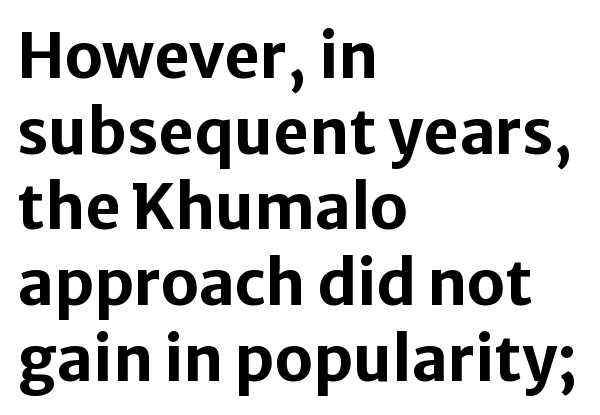
Q: Is the text bold? A: Yes.
Q: Is the text italic (slanted)? A: No, it is upright.
Q: Is the typeface a serif or a sans-serif typeface? A: Sans-serif.
Q: Is the text underlined? A: No.
Q: How is the paragraph aligned? A: Left-aligned.
Q: Is the spacing between letters normal or unusually wide? A: Normal.
Q: Width (condensed, normal, or wide)? A: Normal.
Q: Stroke contrast? A: Low.
Q: x-height? A: Medium.
Q: Monospaced? A: No.
